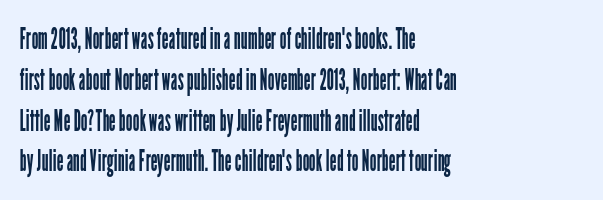
{"serif": "no", "italic": "no", "bold": "no", "weight": "regular", "width": "condensed", "stroke_contrast": "low", "x_height": "medium", "monospaced": "no", "underline": "no", "align": "left", "line_spacing": "normal", "line_spacing_ratio": 1.36, "letter_spacing": "normal", "letter_spacing_em": 0.0, "glyph_px": 30}
